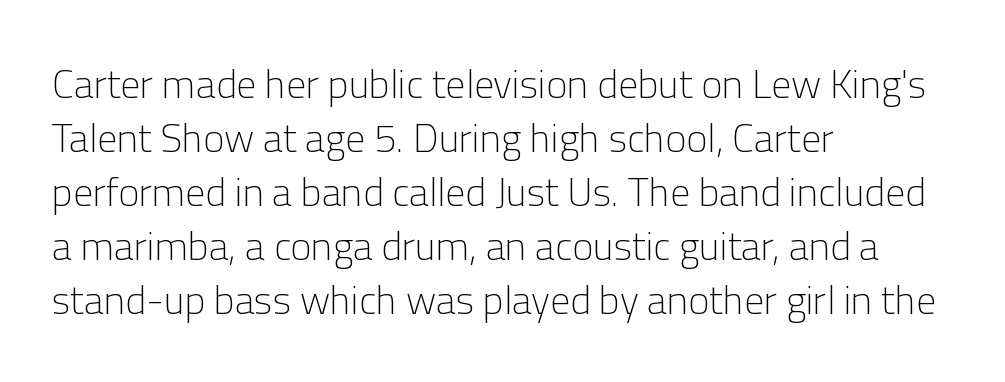
{"serif": "no", "italic": "no", "bold": "no", "weight": "light", "width": "normal", "stroke_contrast": "low", "x_height": "medium", "monospaced": "no", "underline": "no", "align": "left", "line_spacing": "normal", "line_spacing_ratio": 1.35, "letter_spacing": "normal", "letter_spacing_em": 0.0, "glyph_px": 40}
